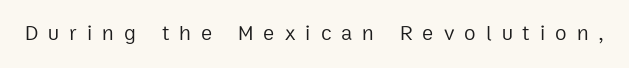
Q: Is the text bold? A: No.
Q: Is the text italic (slanted)? A: No, it is upright.
Q: Is the text underlined? A: No.
Q: Is the spacing between letters normal or unusually wide? A: Unusually wide.
